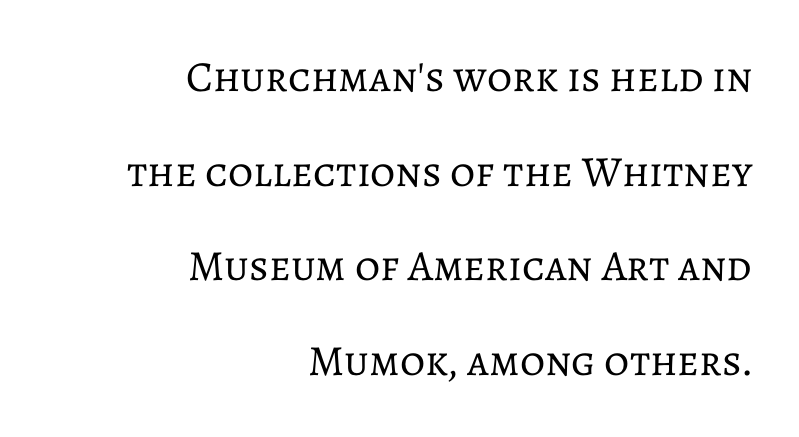
The image shows 43 px regular-weight type, upright; set right-aligned, loose line spacing (2.2x), normal letter spacing, not underlined; low stroke contrast and a medium x-height.
